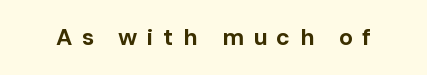
{"italic": "no", "bold": "yes", "underline": "no", "letter_spacing": "wide", "letter_spacing_em": 0.41, "glyph_px": 23}
